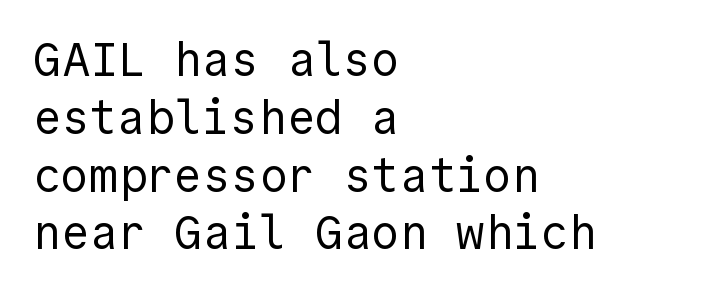
Q: Is the text bold? A: No.
Q: Is the text italic (slanted)? A: No, it is upright.
Q: Is the typeface a serif or a sans-serif typeface? A: Sans-serif.
Q: Is the text underlined? A: No.
Q: How is the paragraph aligned? A: Left-aligned.
Q: Is the spacing between letters normal or unusually wide? A: Normal.
Q: Width (condensed, normal, or wide)? A: Normal.
Q: x-height? A: Medium.
